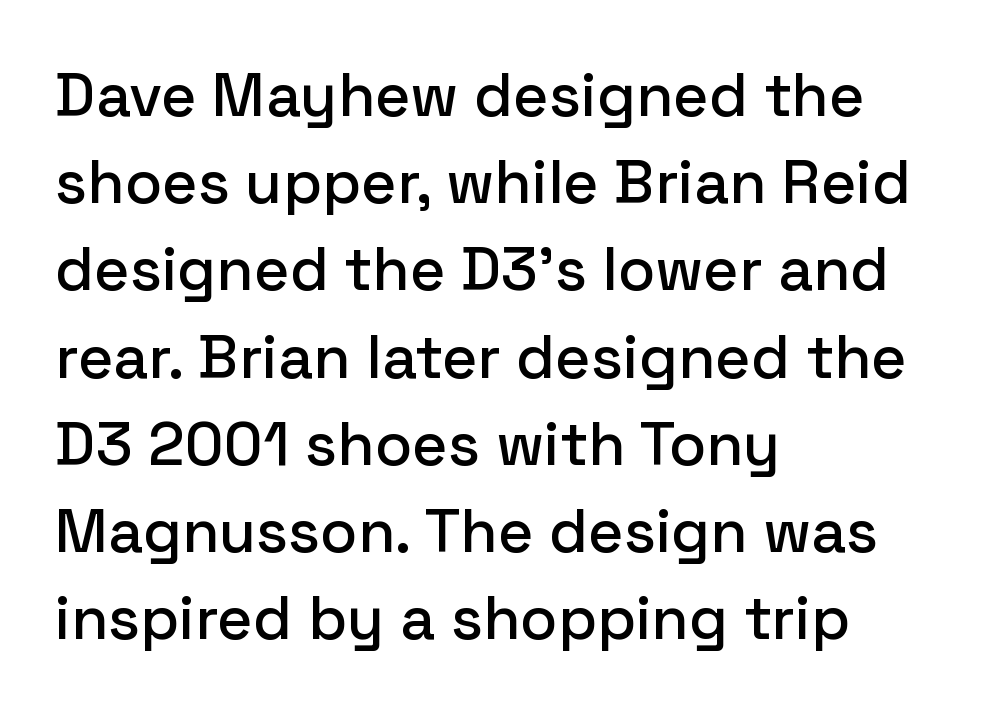
Q: Is the text italic (slanted)? A: No, it is upright.
Q: Is the typeface a serif or a sans-serif typeface? A: Sans-serif.
Q: Is the text underlined? A: No.
Q: How is the paragraph aligned? A: Left-aligned.
Q: Is the spacing between letters normal or unusually wide? A: Normal.
Q: Is the spacing between lines tight, normal or loose? A: Normal.
Q: Width (condensed, normal, or wide)? A: Normal.
Q: Stroke contrast? A: Low.
Q: x-height? A: Medium.
Q: Monospaced? A: No.
